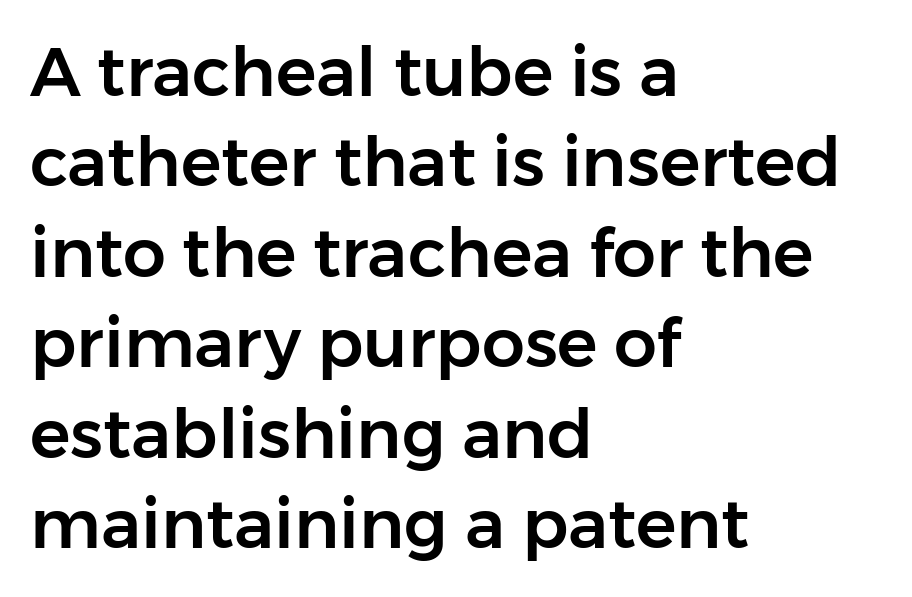
{"serif": "no", "italic": "no", "width": "normal", "stroke_contrast": "low", "x_height": "medium", "monospaced": "no", "underline": "no", "align": "left", "line_spacing": "normal", "line_spacing_ratio": 1.33, "letter_spacing": "normal", "letter_spacing_em": 0.0, "glyph_px": 68}
